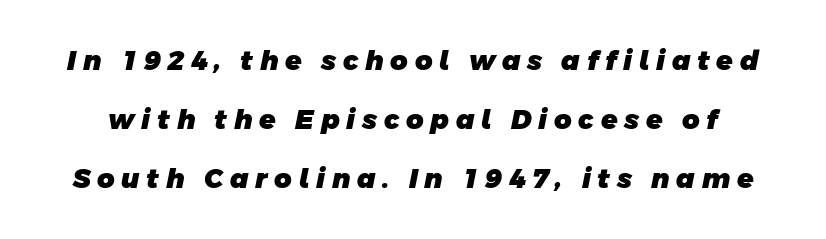
The image shows 27 px bold type; set loose line spacing (2.19x), unusually wide letter spacing (+0.25 em), not underlined.
